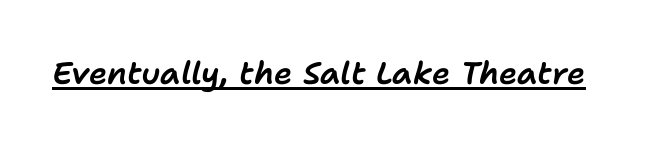
{"italic": "yes", "lean": "right", "slant_degrees": 11, "width": "normal", "stroke_contrast": "low", "x_height": "medium", "monospaced": "no", "underline": "yes", "letter_spacing": "normal", "letter_spacing_em": 0.0, "glyph_px": 31}
